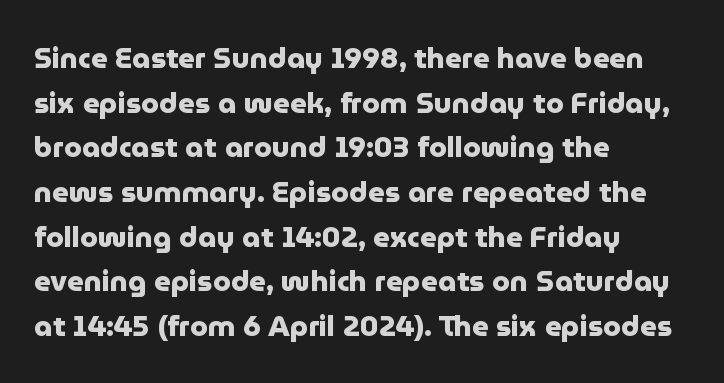
The image shows 29 px heavy sans-serif type, upright; set left-aligned, normal line spacing (1.54x), normal letter spacing, not underlined; low stroke contrast and a medium x-height.
